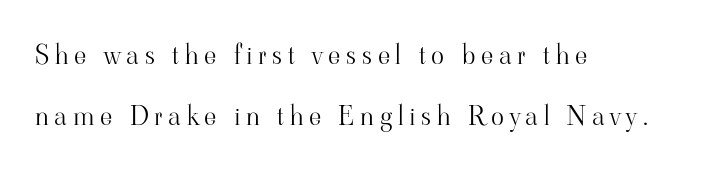
Q: Is the text bold? A: No.
Q: Is the text italic (slanted)? A: No, it is upright.
Q: Is the text underlined? A: No.
Q: How is the paragraph aligned? A: Left-aligned.
Q: Is the spacing between letters normal or unusually wide? A: Unusually wide.
Q: Is the spacing between lines tight, normal or loose? A: Loose.
